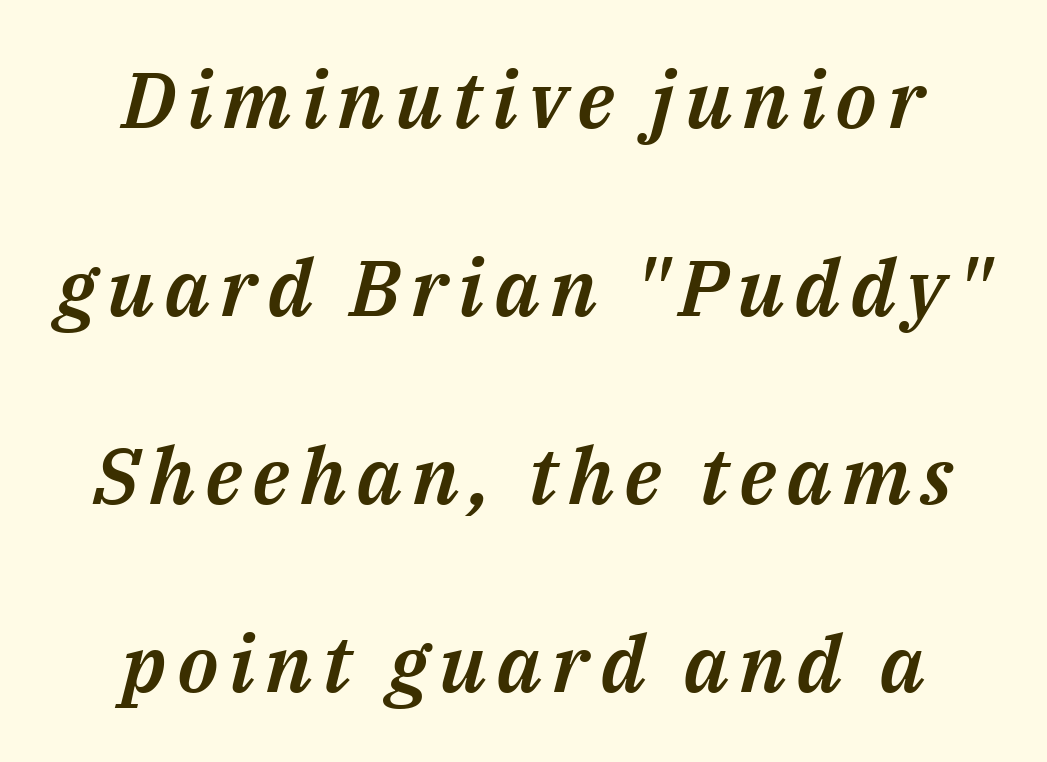
Proportional: the letters do not fall into vertical columns. Neither beginnings nor endings align; midpoints do. Beneath every word, the page is bare. You can tell it's italic because the verticals aren't actually vertical. The vertical gap from one line to the next is large.
